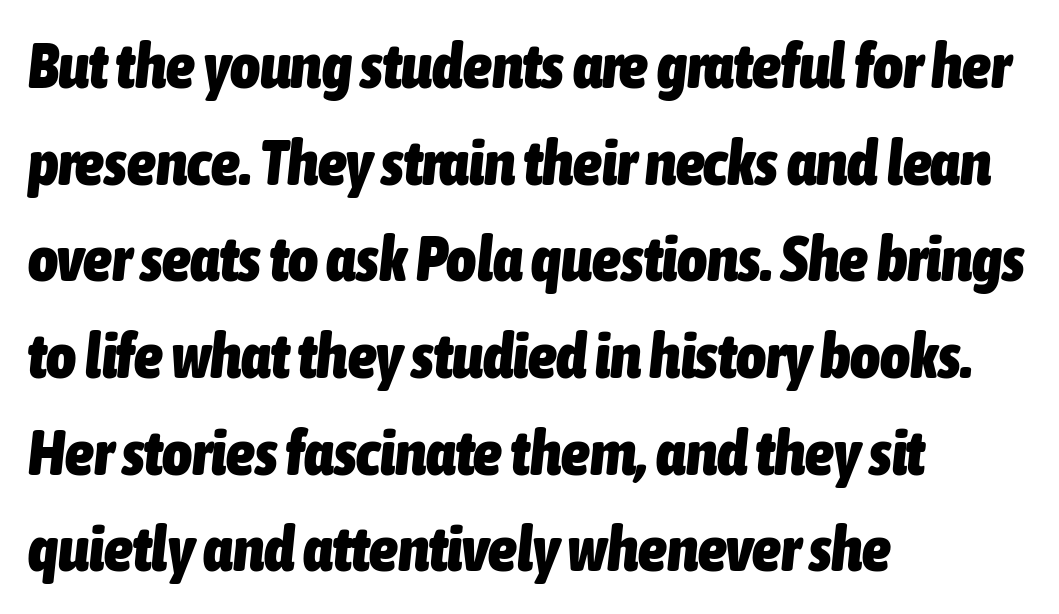
The image shows 64 px heavy, condensed type, italic (leaning right); set left-aligned, normal line spacing (1.51x), normal letter spacing, not underlined; low stroke contrast and a medium x-height.
